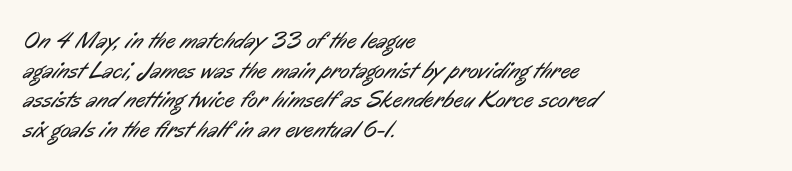
Q: Is the text bold? A: No.
Q: Is the text underlined? A: No.
Q: How is the paragraph aligned? A: Left-aligned.
Q: Is the spacing between letters normal or unusually wide? A: Normal.
